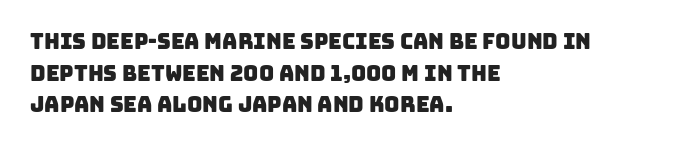
Between one letter and the next there's only the usual sliver of space. Casual observation: everything's shoved over to the left. The area under the type is left untouched. What's the leading like? Ordinary, nothing unusual.
